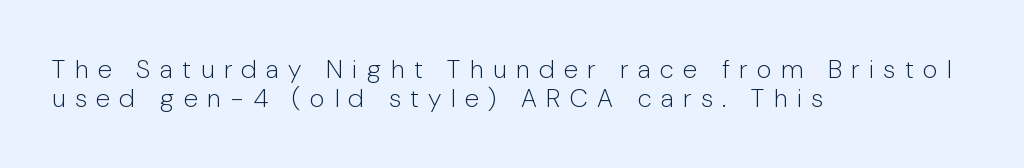
The image shows 26 px text type, upright; set left-aligned, tight line spacing (1.11x), unusually wide letter spacing (+0.36 em), not underlined.
